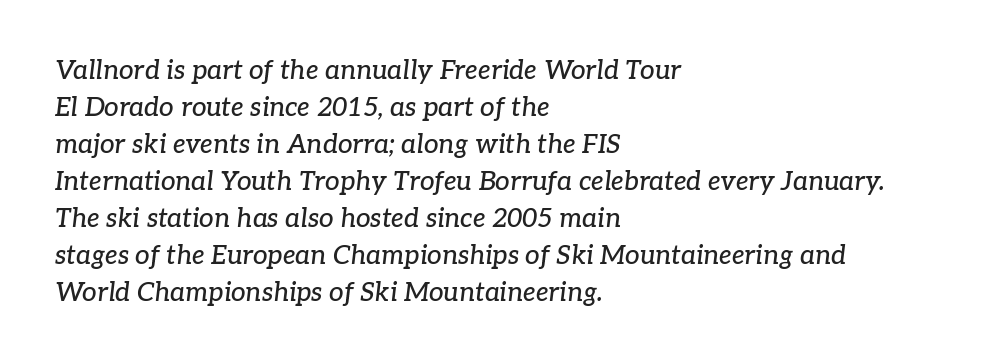
In CSS terms this would be text-align: left. A normal amount of white space separates one row of letters from the next. Style check: oblique. This rendering leaves character spacing at its baseline value. Any mark beneath the type? The region is blank.
